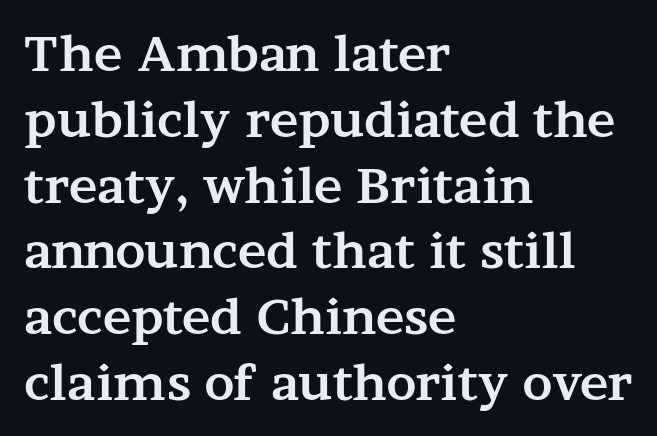
{"serif": "yes", "italic": "no", "bold": "yes", "weight": "bold", "width": "wide", "stroke_contrast": "medium", "x_height": "medium", "monospaced": "no", "underline": "no", "align": "left", "line_spacing": "normal", "line_spacing_ratio": 1.37, "letter_spacing": "normal", "letter_spacing_em": 0.0, "glyph_px": 48}
